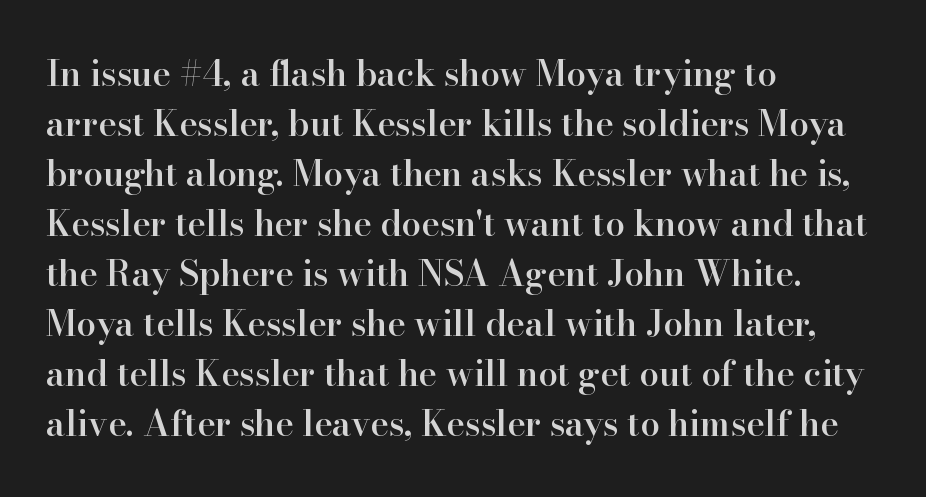
Words appear dense and cohesive because spacing is normal. Layout note: lines flush left. Each new line begins a customary step beneath the previous one. Note the varied advance widths — an 'i' is clearly narrower than an 'm'. Semibold letterforms, between regular and bold. The passage shown is not underscored anywhere.
